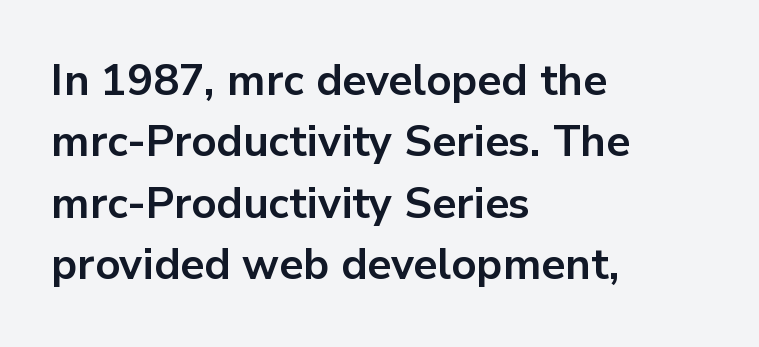
{"serif": "no", "italic": "no", "bold": "yes", "weight": "bold", "width": "normal", "stroke_contrast": "low", "x_height": "medium", "monospaced": "no", "underline": "no", "align": "left", "line_spacing": "normal", "line_spacing_ratio": 1.43, "letter_spacing": "normal", "letter_spacing_em": 0.0, "glyph_px": 43}
